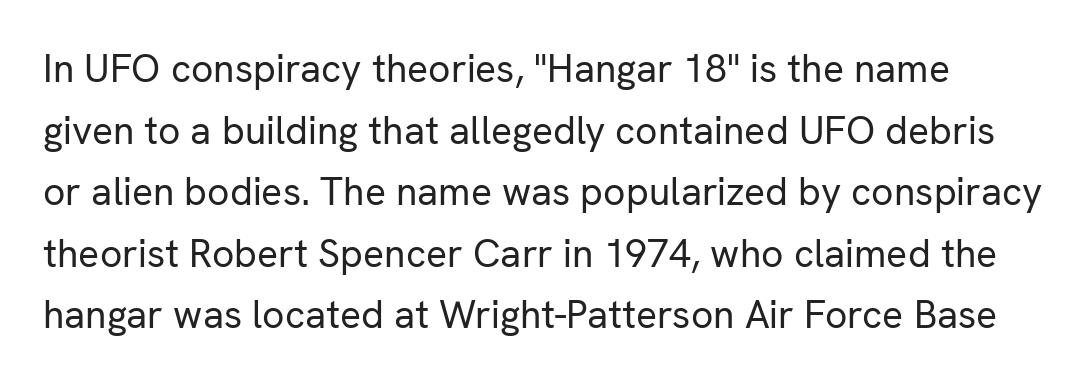
Tall strokes in this sample are plumb rather than angled. Normally led — the rows are evenly, conventionally spaced. To sum up the face: it is a sans, with no serifs. Nothing unusual about the tracking: characters are spaced as the font intends.
